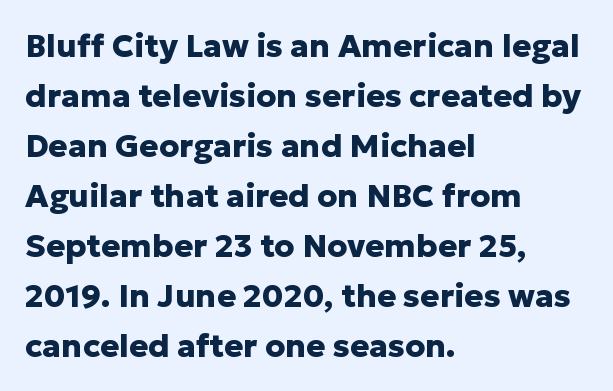
Q: Is the text bold? A: Yes.
Q: Is the text italic (slanted)? A: No, it is upright.
Q: Is the typeface a serif or a sans-serif typeface? A: Sans-serif.
Q: Is the text underlined? A: No.
Q: How is the paragraph aligned? A: Left-aligned.
Q: Is the spacing between letters normal or unusually wide? A: Normal.
Q: Is the spacing between lines tight, normal or loose? A: Normal.
Q: Width (condensed, normal, or wide)? A: Normal.
Q: Stroke contrast? A: Low.
Q: x-height? A: Medium.
Q: Monospaced? A: No.
